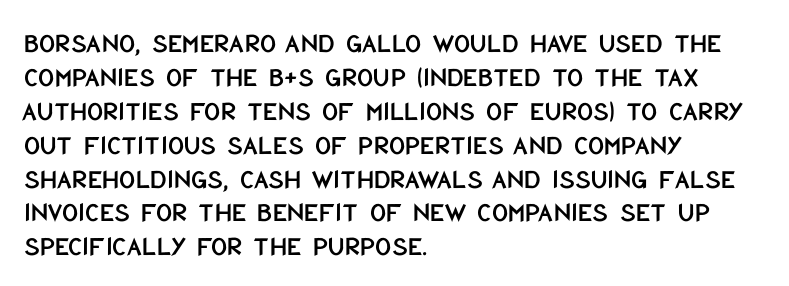
{"serif": "no", "italic": "no", "width": "condensed", "stroke_contrast": "low", "x_height": "large", "monospaced": "no", "underline": "no", "align": "left", "line_spacing_ratio": 1.21, "letter_spacing": "normal", "letter_spacing_em": 0.0, "glyph_px": 28}
